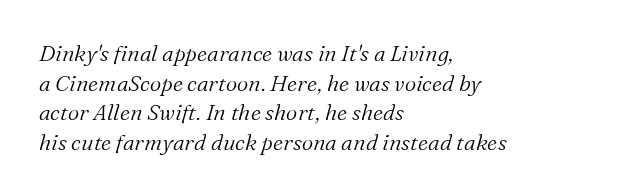
The image shows 22 px text type, italic (leaning right); set left-aligned, normal line spacing (1.35x), normal letter spacing, not underlined.
